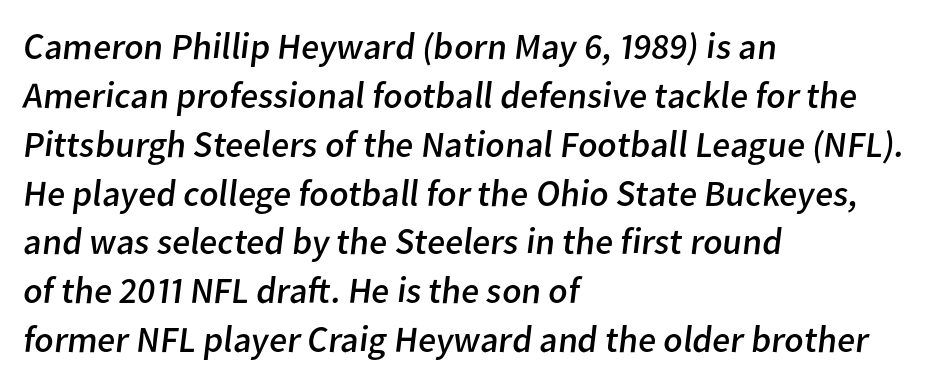
A normal amount of white space separates one row of letters from the next. Check under the words: just untouched page. Horizontal alignment here is leftward, the default for most running prose. A typesetter would call this proportional, since set widths differ per character.
